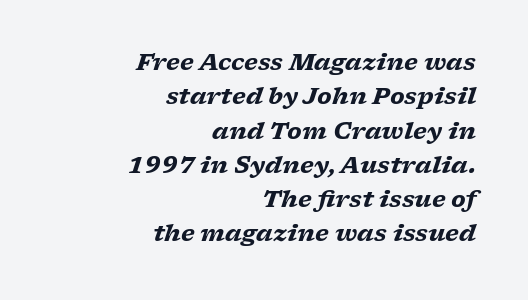
Q: Is the text bold? A: Yes.
Q: Is the text italic (slanted)? A: Yes, it leans right by about 17 degrees.
Q: Is the text underlined? A: No.
Q: How is the paragraph aligned? A: Right-aligned.
Q: Is the spacing between letters normal or unusually wide? A: Normal.
Q: Is the spacing between lines tight, normal or loose? A: Normal.
